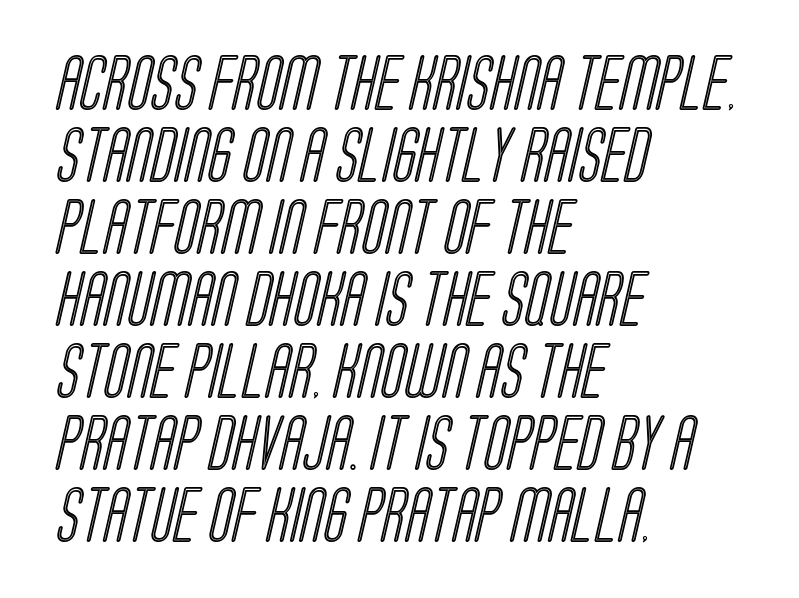
Q: Is the text underlined? A: No.
Q: How is the paragraph aligned? A: Left-aligned.
Q: Is the spacing between letters normal or unusually wide? A: Normal.
Q: Is the spacing between lines tight, normal or loose? A: Normal.
Q: Width (condensed, normal, or wide)? A: Condensed.
Q: x-height? A: Large.
Q: Monospaced? A: No.
